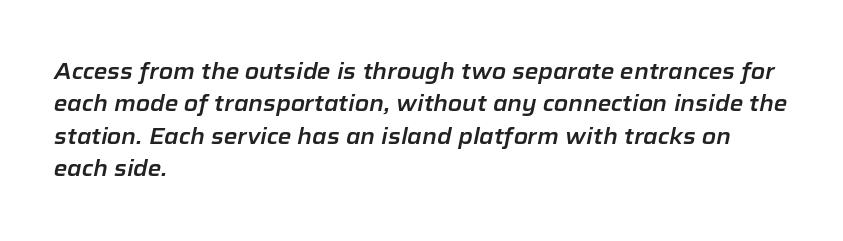
Q: Is the text italic (slanted)? A: Yes, it leans right by about 12 degrees.
Q: Is the text underlined? A: No.
Q: How is the paragraph aligned? A: Left-aligned.
Q: Is the spacing between letters normal or unusually wide? A: Normal.
Q: Is the spacing between lines tight, normal or loose? A: Normal.
